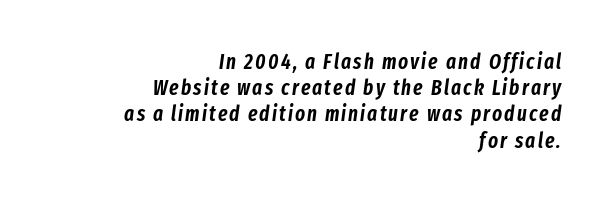
Q: Is the text italic (slanted)? A: Yes, it leans right by about 8 degrees.
Q: Is the text underlined? A: No.
Q: How is the paragraph aligned? A: Right-aligned.
Q: Is the spacing between lines tight, normal or loose? A: Normal.
